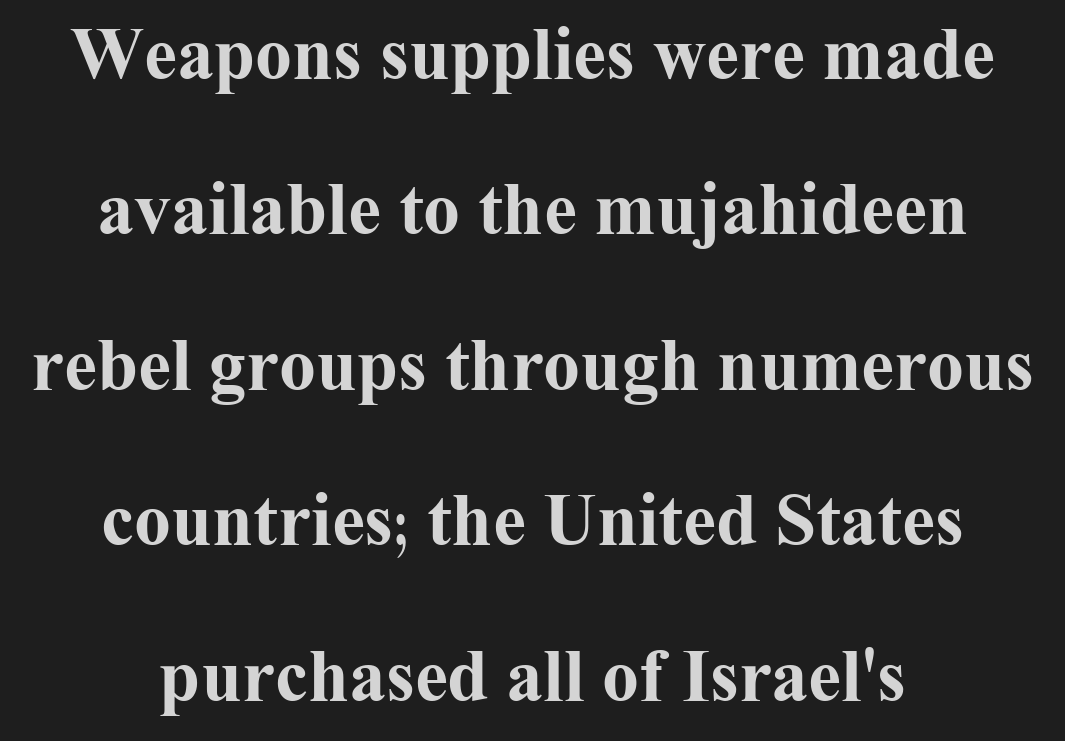
The letters sit at their default tracking, neither squeezed nor spread. Reading down the block, each line starts at a different indent, mirrored at its end. Leading: increased. Here the designer chose a conventional face with non-uniform glyph widths.
